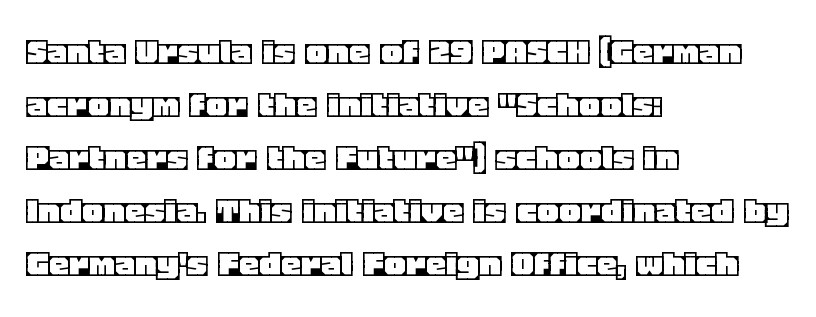
{"italic": "no", "width": "normal", "x_height": "large", "monospaced": "no", "underline": "no", "align": "left", "line_spacing": "normal", "line_spacing_ratio": 1.29, "letter_spacing": "normal", "letter_spacing_em": 0.0, "glyph_px": 41}
